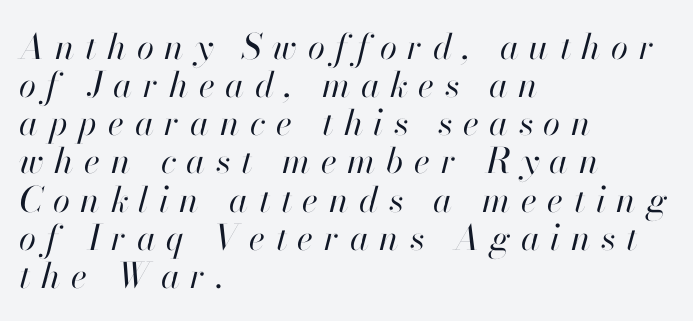
{"italic": "yes", "lean": "right", "slant_degrees": 13, "bold": "no", "weight": "regular", "width": "normal", "stroke_contrast": "high", "x_height": "small", "monospaced": "no", "underline": "no", "align": "left", "line_spacing": "tight", "line_spacing_ratio": 1.09, "letter_spacing": "wide", "letter_spacing_em": 0.3, "glyph_px": 35}
